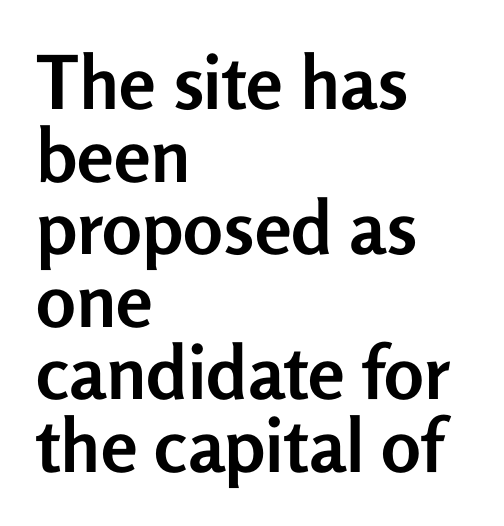
The passage shown is emphatically bold. Spacing verdict: proportional, widths tailored to each character. Letterform terminals end flat and unadorned throughout the passage. How are the letters spaced? Ordinarily, with no added tracking. The rendering uses a small line-height, squeezing the rows. The space beneath each line is pristine and unruled.
